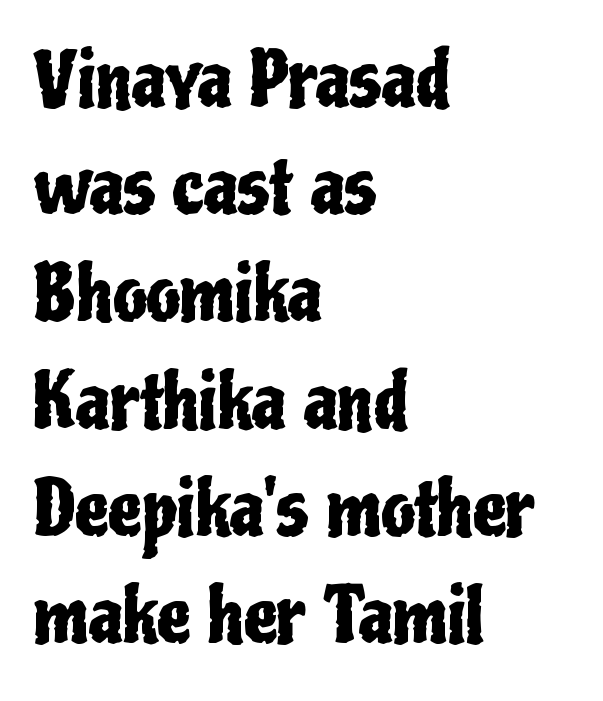
Q: Is the text italic (slanted)? A: No, it is upright.
Q: Is the typeface a serif or a sans-serif typeface? A: Sans-serif.
Q: Is the text underlined? A: No.
Q: How is the paragraph aligned? A: Left-aligned.
Q: Is the spacing between letters normal or unusually wide? A: Normal.
Q: Is the spacing between lines tight, normal or loose? A: Normal.
Q: Width (condensed, normal, or wide)? A: Condensed.
Q: Stroke contrast? A: Low.
Q: x-height? A: Medium.
Q: Monospaced? A: No.
